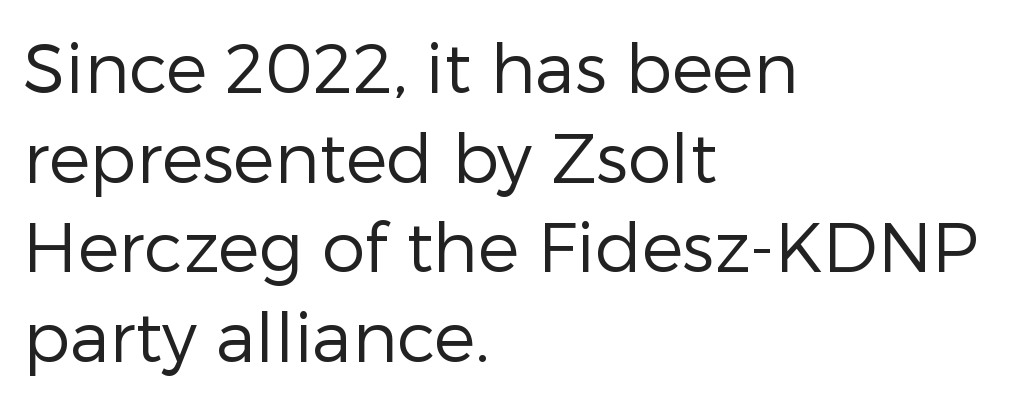
The weight tops out at a normal text grade. Spacing between characters is what you'd get straight out of the box. Each letter's strokes conclude bluntly, with no projecting serifs. The rendering uses a moderate line-height, typical for paragraphs. The lines in this sample share a left origin and differ only in where they stop. Looks like regular typesetting: each glyph gets only the width it needs.
